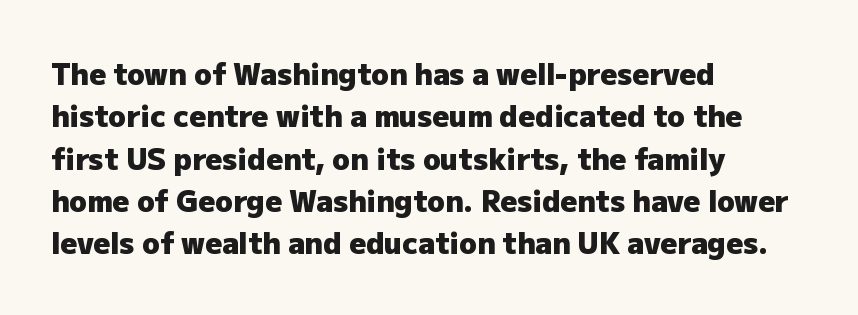
The image shows 29 px heavy sans-serif type, upright; set left-aligned, normal line spacing (1.46x), normal letter spacing, not underlined; low stroke contrast and a medium x-height.
